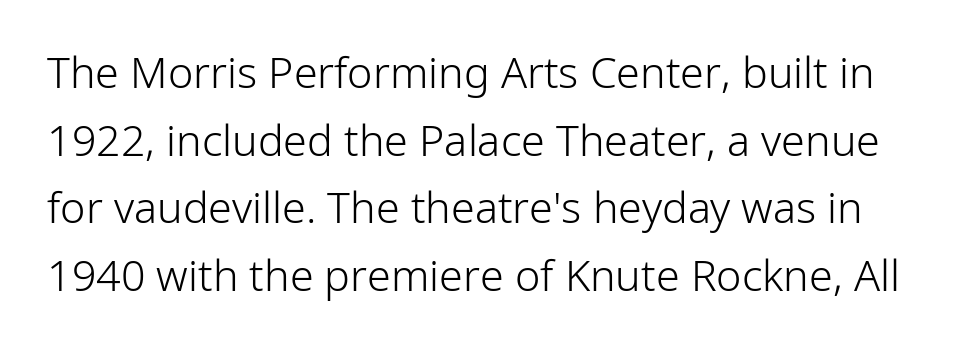
Q: Is the text bold? A: No.
Q: Is the text italic (slanted)? A: No, it is upright.
Q: Is the typeface a serif or a sans-serif typeface? A: Sans-serif.
Q: Is the text underlined? A: No.
Q: Is the spacing between letters normal or unusually wide? A: Normal.
Q: Is the spacing between lines tight, normal or loose? A: Normal.
Q: Width (condensed, normal, or wide)? A: Normal.
Q: Stroke contrast? A: Low.
Q: x-height? A: Medium.
Q: Monospaced? A: No.
